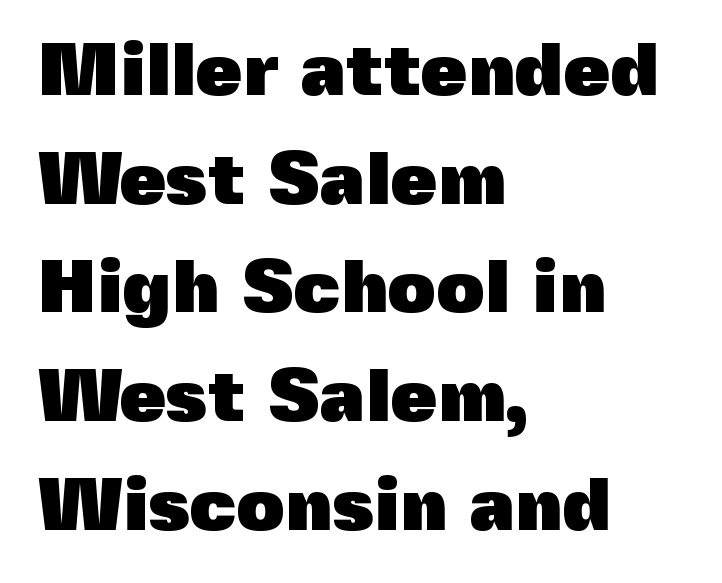
Every letter is thick-stroked: bold, no question. The text was rendered using a sans face with plain stroke endings. Posture: vertical. The rendering uses a moderate line-height, typical for paragraphs. The baseline area is clear.
